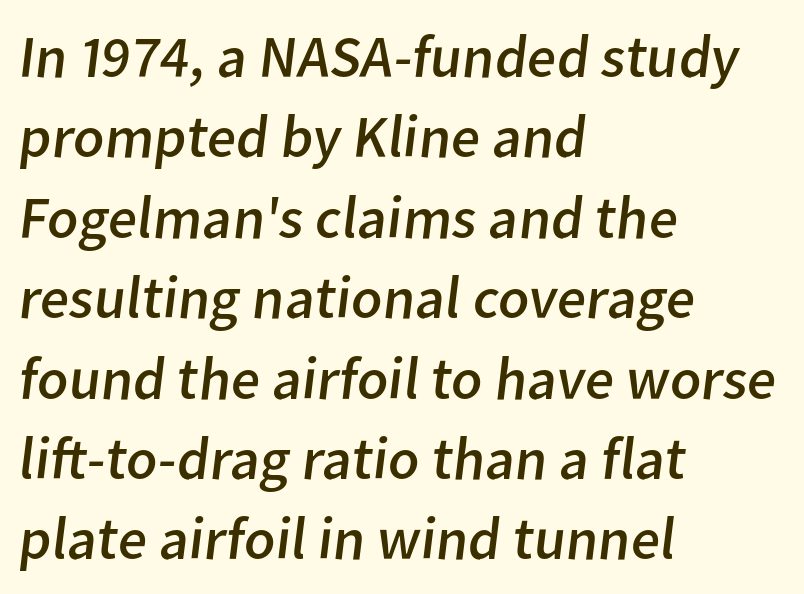
{"serif": "no", "bold": "no", "weight": "regular", "width": "normal", "stroke_contrast": "low", "x_height": "medium", "monospaced": "no", "underline": "no", "align": "left", "line_spacing": "normal", "line_spacing_ratio": 1.34, "letter_spacing": "normal", "letter_spacing_em": 0.0, "glyph_px": 60}
